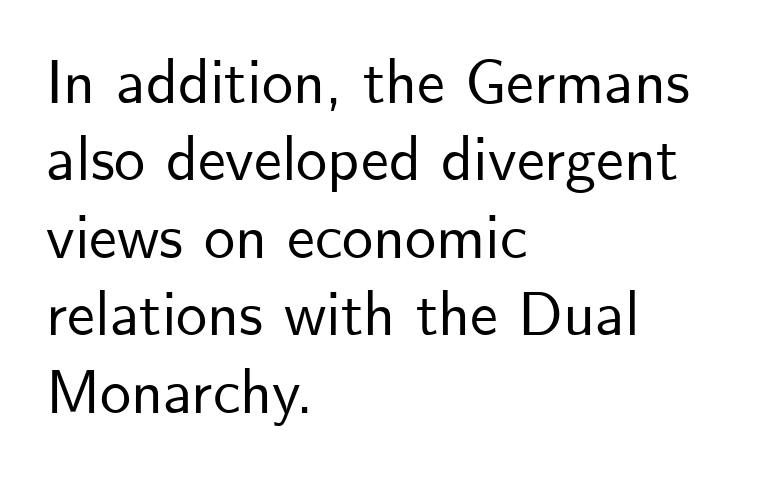
The image shows 62 px sans-serif type, upright; set left-aligned, normal line spacing (1.25x), normal letter spacing, not underlined; low stroke contrast and a small x-height.
